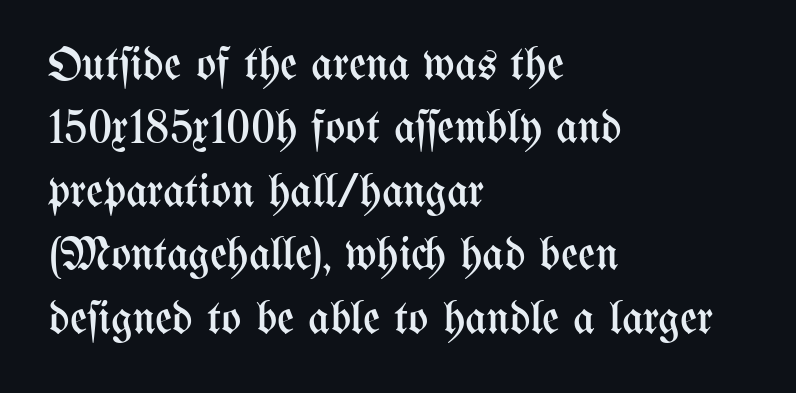
Q: Is the text bold? A: No.
Q: Is the text italic (slanted)? A: No, it is upright.
Q: Is the text underlined? A: No.
Q: How is the paragraph aligned? A: Left-aligned.
Q: Is the spacing between letters normal or unusually wide? A: Normal.
Q: Is the spacing between lines tight, normal or loose? A: Normal.
Q: Width (condensed, normal, or wide)? A: Condensed.
Q: Stroke contrast? A: Medium.
Q: x-height? A: Medium.
Q: Monospaced? A: No.
